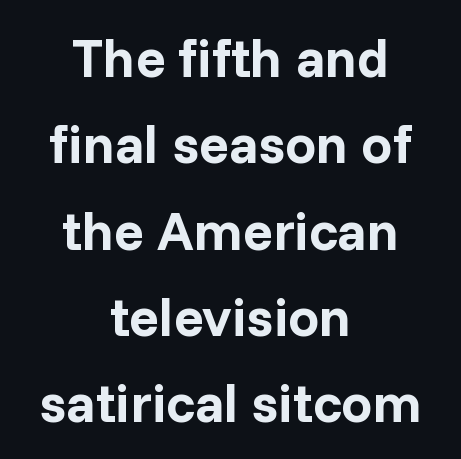
Q: Is the text bold? A: Yes.
Q: Is the text italic (slanted)? A: No, it is upright.
Q: Is the typeface a serif or a sans-serif typeface? A: Sans-serif.
Q: Is the text underlined? A: No.
Q: How is the paragraph aligned? A: Centered.
Q: Is the spacing between letters normal or unusually wide? A: Normal.
Q: Is the spacing between lines tight, normal or loose? A: Normal.
Q: Width (condensed, normal, or wide)? A: Normal.
Q: Stroke contrast? A: Low.
Q: x-height? A: Medium.
Q: Monospaced? A: No.
